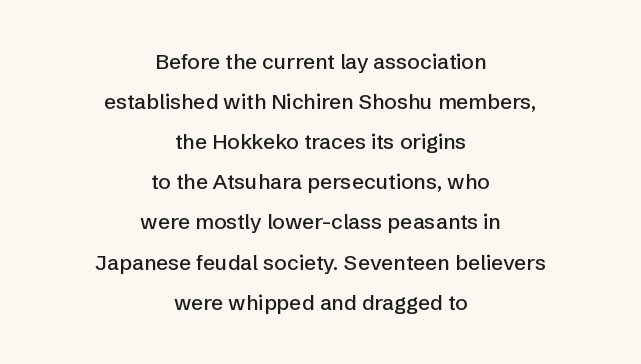
Q: Is the text italic (slanted)? A: No, it is upright.
Q: Is the text underlined? A: No.
Q: How is the paragraph aligned? A: Centered.
Q: Is the spacing between letters normal or unusually wide? A: Normal.
Q: Is the spacing between lines tight, normal or loose? A: Loose.
